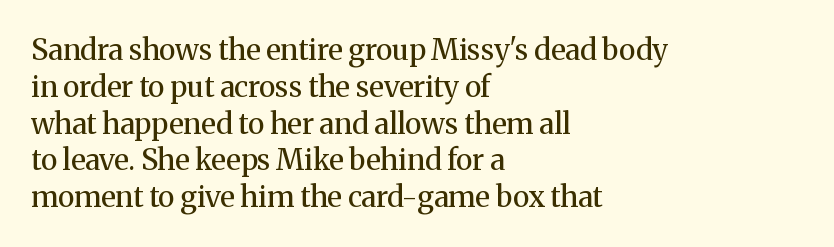
The image shows 29 px regular-weight serif type, upright; set left-aligned, normal line spacing (1.27x), normal letter spacing, not underlined; medium stroke contrast and a medium x-height.
